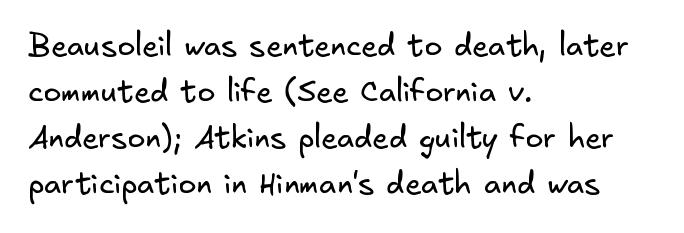
Q: Is the text bold? A: No.
Q: Is the typeface a serif or a sans-serif typeface? A: Sans-serif.
Q: Is the text underlined? A: No.
Q: How is the paragraph aligned? A: Left-aligned.
Q: Is the spacing between letters normal or unusually wide? A: Normal.
Q: Is the spacing between lines tight, normal or loose? A: Normal.
Q: Width (condensed, normal, or wide)? A: Normal.
Q: Stroke contrast? A: Low.
Q: x-height? A: Small.
